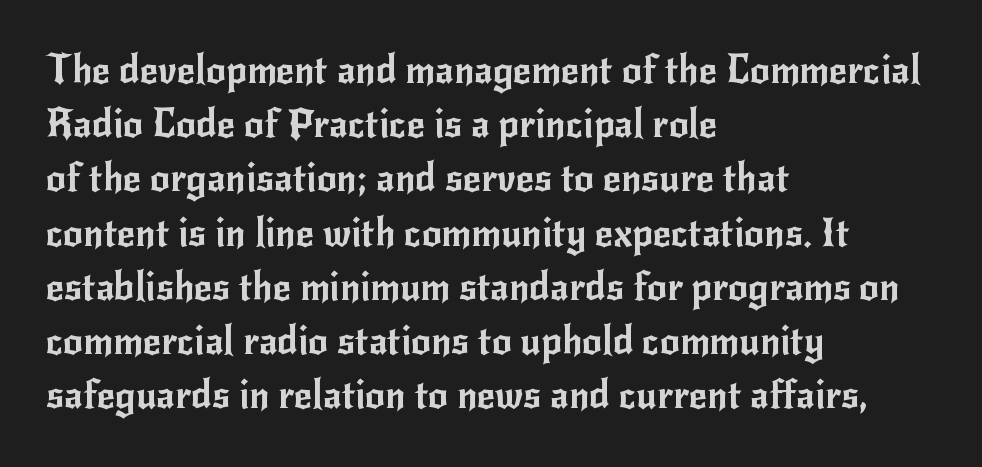
{"serif": "no", "italic": "no", "width": "normal", "stroke_contrast": "low", "x_height": "small", "monospaced": "no", "underline": "no", "align": "left", "line_spacing": "normal", "line_spacing_ratio": 1.39, "letter_spacing": "normal", "letter_spacing_em": 0.0, "glyph_px": 39}
